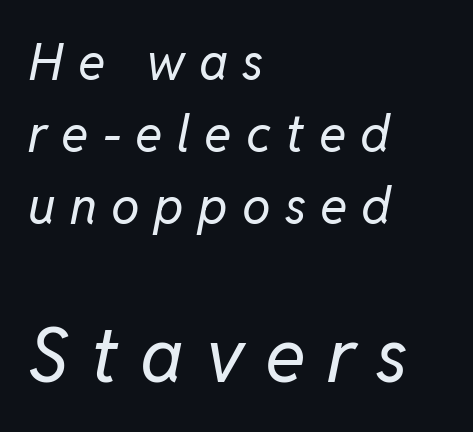
The image shows 76 px regular-weight type, italic (leaning right); set left-aligned, normal line spacing (1.41x), unusually wide letter spacing (+0.28 em), not underlined; the second (bottom) block is 1.49x larger; low stroke contrast and a medium x-height.
